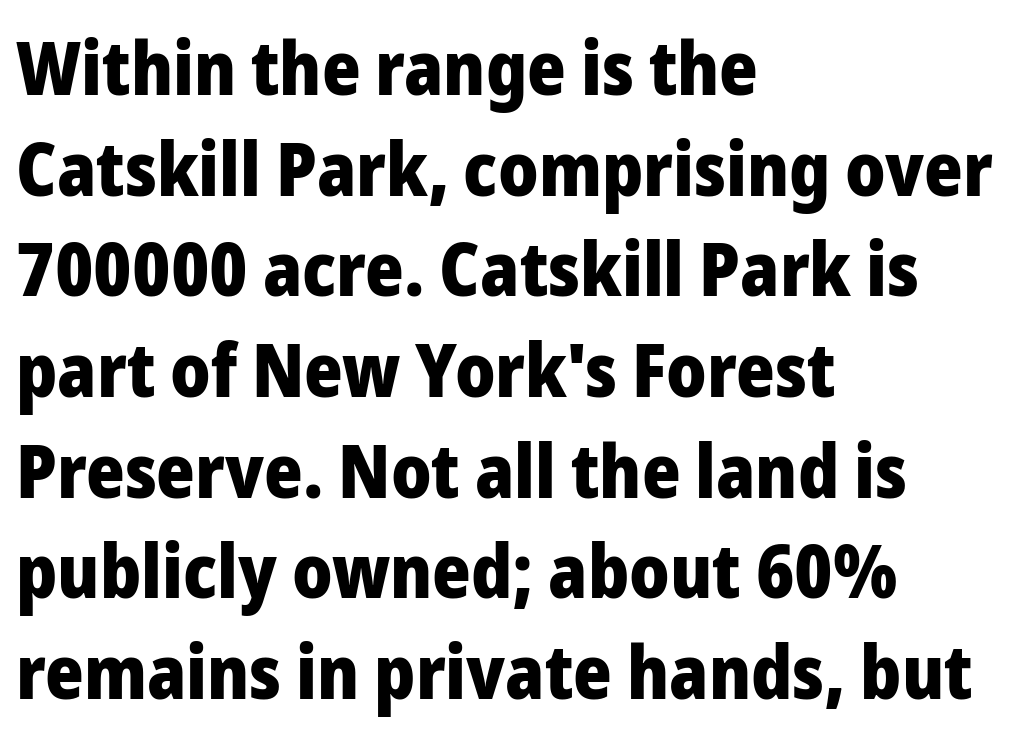
The image shows 74 px heavy sans-serif type, upright; set left-aligned, normal line spacing (1.36x), normal letter spacing, not underlined; low stroke contrast and a medium x-height.
